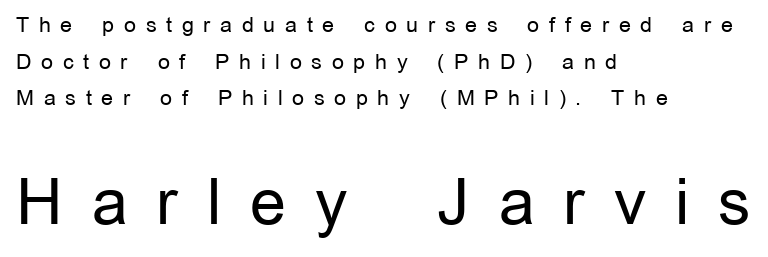
Just letters on the line, the space beneath them empty. Look at the glyph heights: the lower group is clearly the bigger setting. Look at the bottom of the vertical strokes: they stop flat, with no serifs. Typeset ragged right — the left edge is the straight one. How are the letters spaced? Widely, with obvious added tracking.
